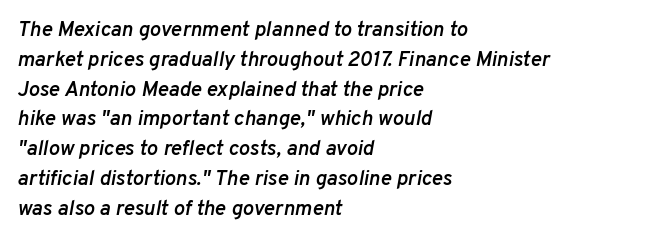
The paragraph shown leans on its left margin. Underline: absent. Would a proofreader flag this as italicized? Yes. These lines sit exactly where default settings would place them. Words appear dense and cohesive because spacing is normal. The passage shown is semibold, sitting just below true bold.
